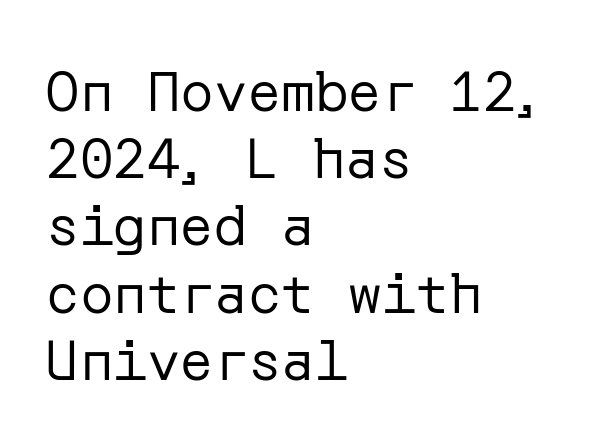
Q: Is the text bold? A: No.
Q: Is the text italic (slanted)? A: No, it is upright.
Q: Is the typeface a serif or a sans-serif typeface? A: Sans-serif.
Q: Is the text underlined? A: No.
Q: How is the paragraph aligned? A: Left-aligned.
Q: Is the spacing between letters normal or unusually wide? A: Normal.
Q: Width (condensed, normal, or wide)? A: Normal.
Q: Stroke contrast? A: Low.
Q: x-height? A: Medium.
